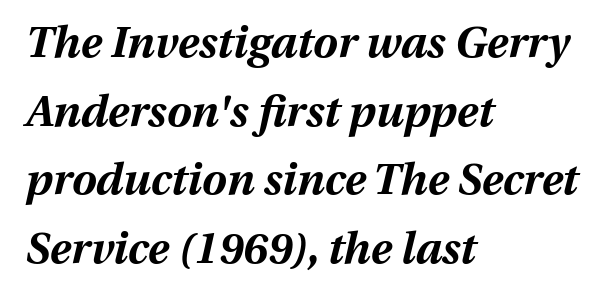
The image shows 44 px bold type, italic (leaning right); set left-aligned, normal line spacing (1.56x), normal letter spacing, not underlined; medium stroke contrast and a medium x-height.
